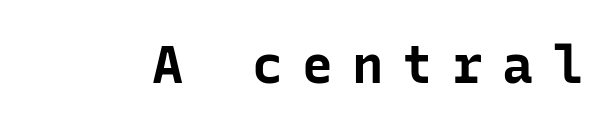
This is roman type, the default non-slanted kind. Notice how thick the strokes are: this is what a full bold looks like. The tracking reads as deliberately expanded to a designer's eye. No feet cap the strokes, marking this as sans-serif type.
